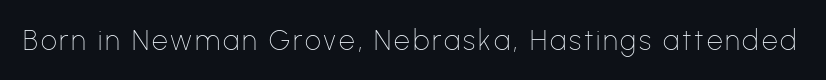
{"serif": "no", "italic": "no", "bold": "no", "weight": "thin", "width": "normal", "stroke_contrast": "low", "x_height": "medium", "monospaced": "no", "underline": "no", "glyph_px": 28}
